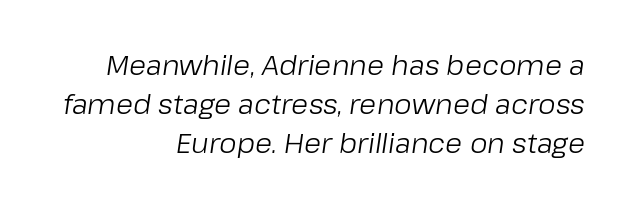
The image shows 28 px light type, italic (leaning right); set right-aligned, normal line spacing (1.39x), normal letter spacing, not underlined; low stroke contrast and a medium x-height.
